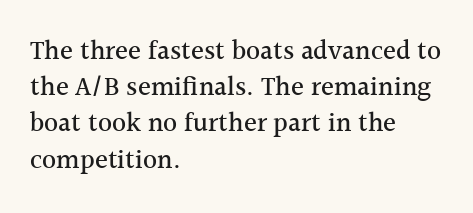
The image shows 27 px text type, upright; set left-aligned, normal line spacing (1.34x), normal letter spacing, not underlined.
